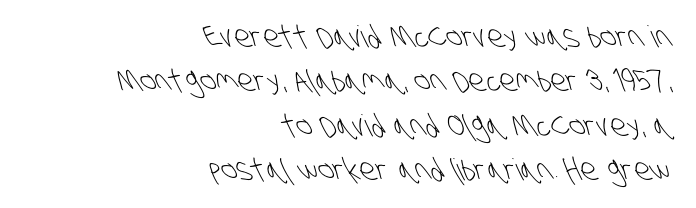
The image shows 30 px light, condensed sans-serif type; set right-aligned, normal line spacing (1.48x), normal letter spacing, not underlined; low stroke contrast and a large x-height.
